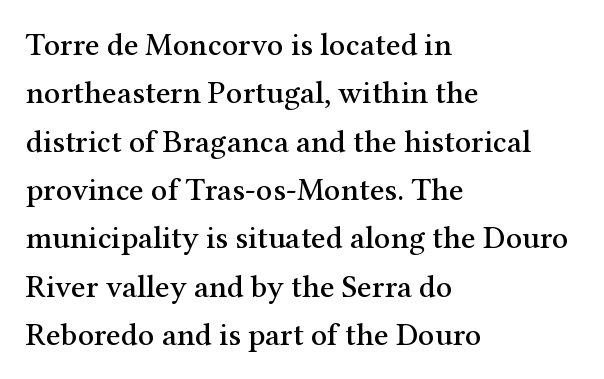
{"serif": "yes", "italic": "no", "width": "normal", "stroke_contrast": "medium", "x_height": "medium", "monospaced": "no", "underline": "no", "align": "left", "line_spacing": "normal", "line_spacing_ratio": 1.51, "letter_spacing": "normal", "letter_spacing_em": 0.0, "glyph_px": 32}
